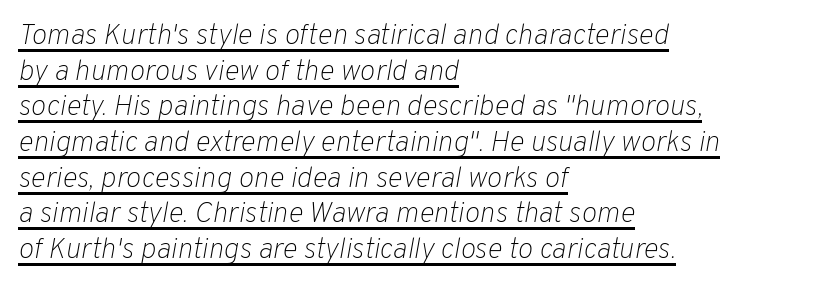
Where is the straight margin? On the left. The words here are underlined. Each word holds together tightly as a unit, with standard inter-letter gaps. Counters stay open thanks to moderate or lighter strokes.
